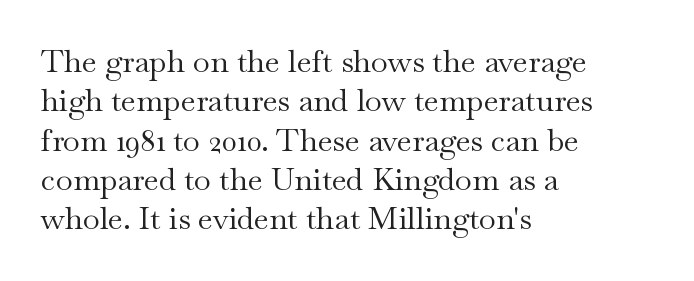
{"serif": "yes", "italic": "no", "bold": "no", "weight": "regular", "width": "wide", "stroke_contrast": "medium", "x_height": "small", "monospaced": "no", "underline": "no", "align": "left", "line_spacing": "normal", "line_spacing_ratio": 1.27, "letter_spacing": "normal", "letter_spacing_em": 0.0, "glyph_px": 31}
